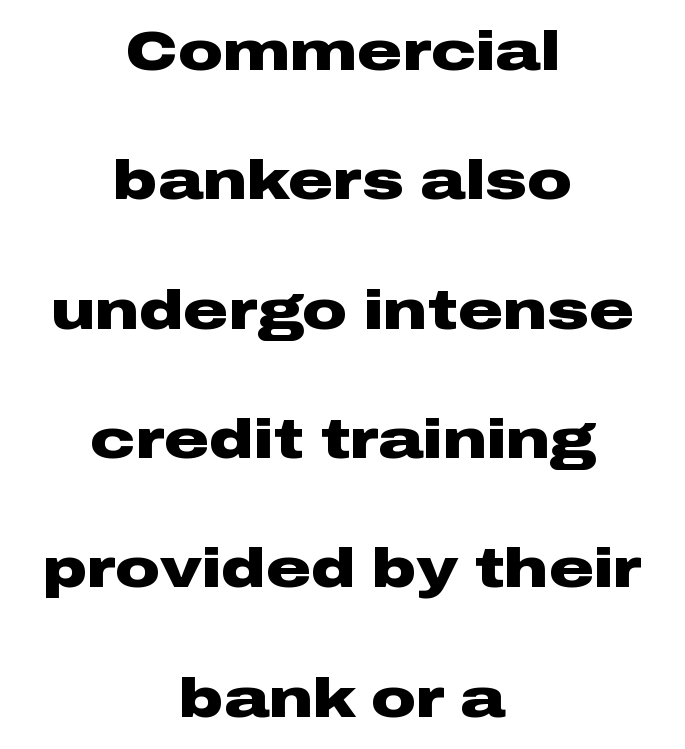
{"serif": "no", "italic": "no", "bold": "yes", "weight": "heavy", "width": "wide", "stroke_contrast": "low", "x_height": "medium", "monospaced": "no", "underline": "no", "align": "center", "line_spacing": "loose", "line_spacing_ratio": 2.31, "letter_spacing": "normal", "letter_spacing_em": 0.0, "glyph_px": 56}
